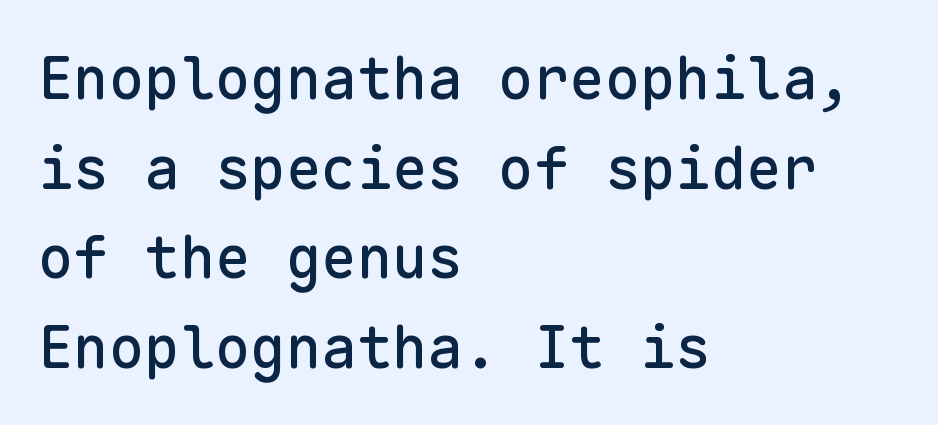
The image shows 59 px sans-serif type, upright, monospaced; set left-aligned, normal line spacing (1.52x), normal letter spacing, not underlined; low stroke contrast and a medium x-height.
